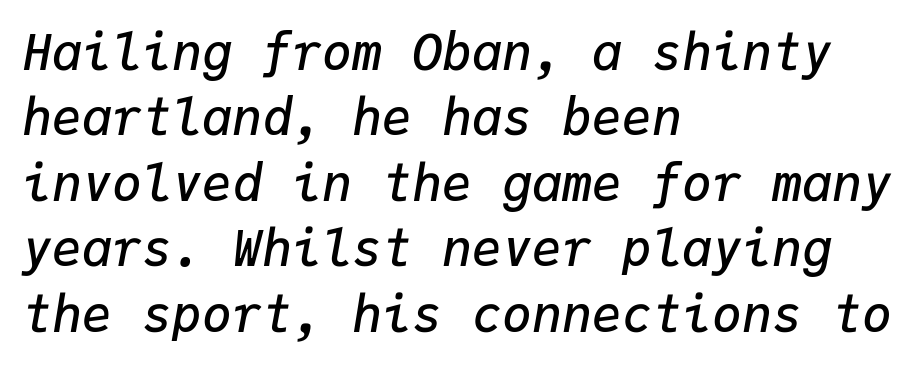
{"italic": "yes", "lean": "right", "slant_degrees": 9, "bold": "semi", "weight": "semibold", "width": "normal", "stroke_contrast": "low", "x_height": "medium", "monospaced": "yes", "underline": "no", "align": "left", "line_spacing": "normal", "line_spacing_ratio": 1.31, "letter_spacing": "normal", "letter_spacing_em": 0.0, "glyph_px": 50}
